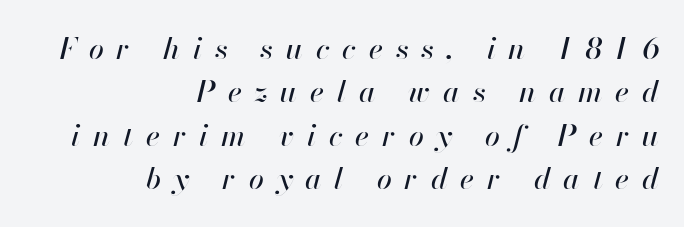
Q: Is the text italic (slanted)? A: Yes, it leans right by about 13 degrees.
Q: Is the text underlined? A: No.
Q: How is the paragraph aligned? A: Right-aligned.
Q: Is the spacing between letters normal or unusually wide? A: Unusually wide.
Q: Is the spacing between lines tight, normal or loose? A: Normal.
Q: Width (condensed, normal, or wide)? A: Normal.
Q: Stroke contrast? A: High.
Q: x-height? A: Small.
Q: Monospaced? A: No.
